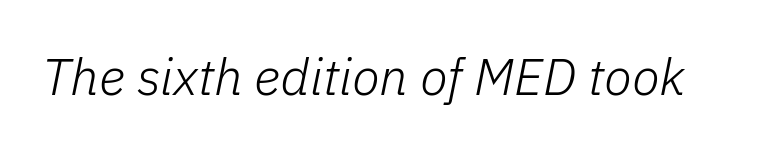
The image shows 51 px light type, italic (leaning right); set normal letter spacing, not underlined; low stroke contrast and a medium x-height.
